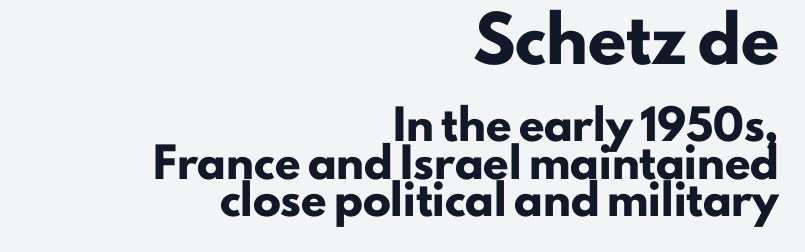
The letters stand straight up with perfectly vertical stems. Glyph-to-glyph distance matches everyday printed text. In CSS terms this would be text-align: right. Larger block? The one above; the one below is distinctly smaller.
